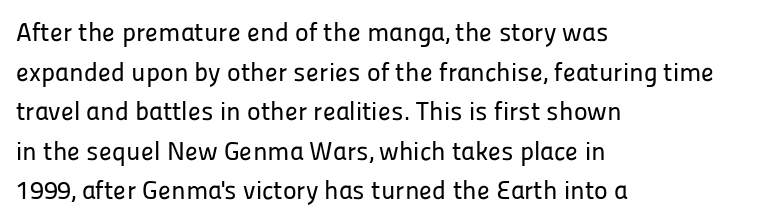
The image shows 26 px text type, upright; set left-aligned, normal line spacing (1.52x), normal letter spacing, not underlined.
